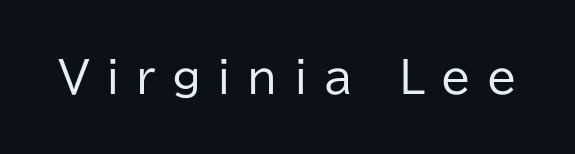
The image shows 43 px regular-weight sans-serif type, upright; set unusually wide letter spacing (+0.38 em), not underlined; low stroke contrast and a medium x-height.
